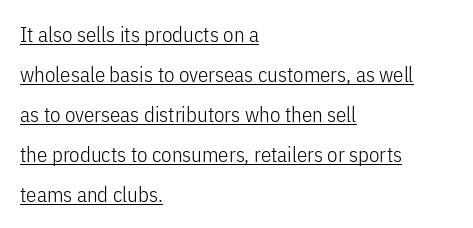
{"italic": "no", "bold": "no", "underline": "yes", "align": "left", "line_spacing": "loose", "line_spacing_ratio": 1.9, "letter_spacing": "normal", "letter_spacing_em": 0.0, "glyph_px": 21}
